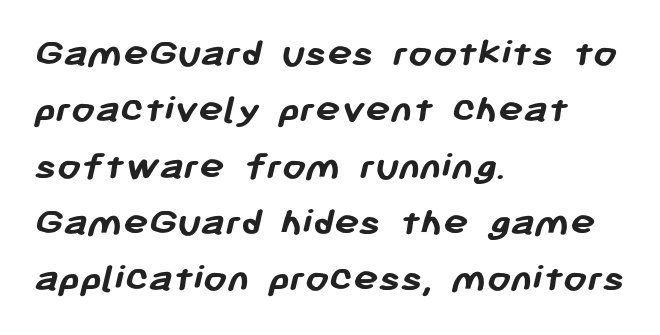
{"serif": "no", "bold": "yes", "weight": "semibold", "width": "normal", "stroke_contrast": "low", "x_height": "medium", "monospaced": "no", "underline": "no", "align": "left", "line_spacing": "normal", "line_spacing_ratio": 1.34, "letter_spacing": "normal", "letter_spacing_em": 0.0, "glyph_px": 42}
